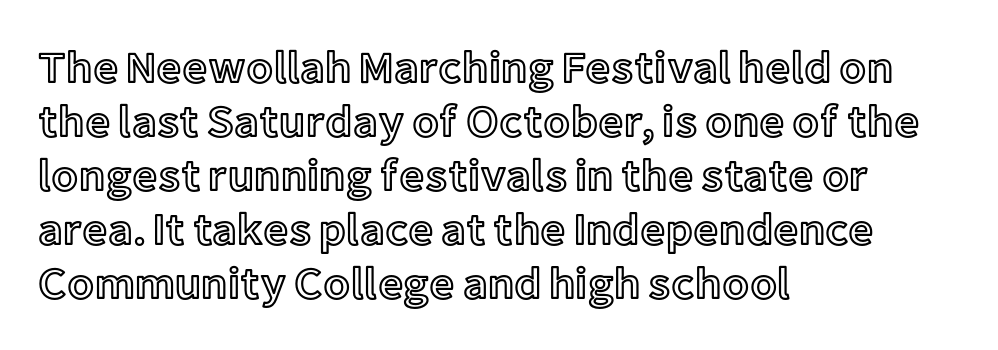
Q: Is the text italic (slanted)? A: No, it is upright.
Q: Is the text underlined? A: No.
Q: How is the paragraph aligned? A: Left-aligned.
Q: Is the spacing between letters normal or unusually wide? A: Normal.
Q: Width (condensed, normal, or wide)? A: Normal.
Q: x-height? A: Medium.
Q: Monospaced? A: No.
